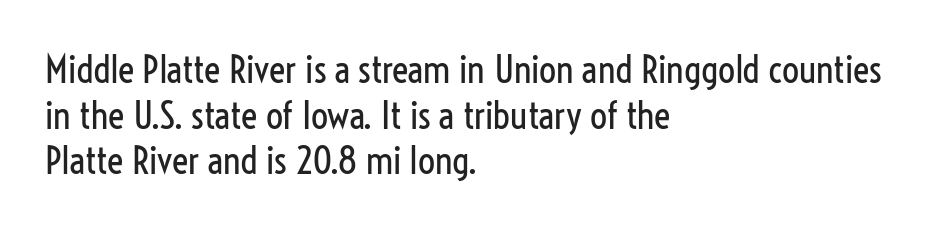
The image shows 38 px regular-weight, condensed sans-serif type, upright; set left-aligned, line spacing 1.2x, normal letter spacing, not underlined; low stroke contrast and a medium x-height.
